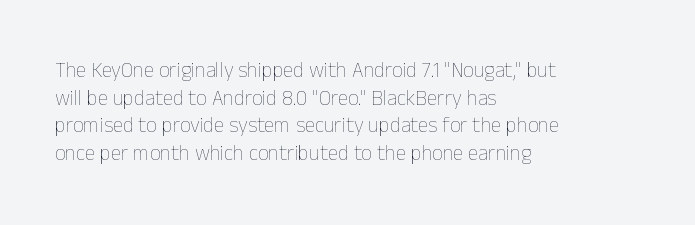
The image shows 21 px text type, upright; set left-aligned, normal line spacing (1.32x), normal letter spacing, not underlined.
